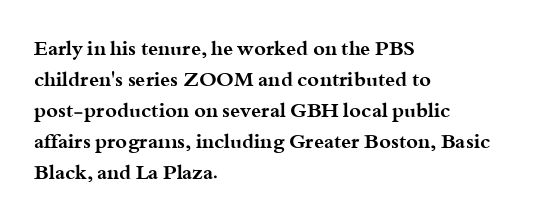
Q: Is the text bold? A: Yes.
Q: Is the text italic (slanted)? A: No, it is upright.
Q: Is the text underlined? A: No.
Q: How is the paragraph aligned? A: Left-aligned.
Q: Is the spacing between letters normal or unusually wide? A: Normal.
Q: Is the spacing between lines tight, normal or loose? A: Normal.
